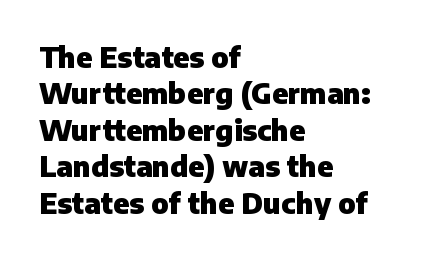
No italicization has been applied; the sample stays upright. Looks like regular typesetting: each glyph gets only the width it needs. Heavy-handed strokes throughout: this text is bold. The rag falls on the right side of this text block.
